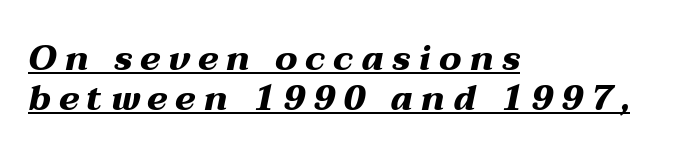
Q: Is the text bold? A: Yes.
Q: Is the text italic (slanted)? A: Yes, it leans right by about 12 degrees.
Q: Is the text underlined? A: Yes.
Q: How is the paragraph aligned? A: Left-aligned.
Q: Is the spacing between letters normal or unusually wide? A: Unusually wide.
Q: Is the spacing between lines tight, normal or loose? A: Tight.
Q: Width (condensed, normal, or wide)? A: Wide.
Q: Stroke contrast? A: Medium.
Q: x-height? A: Medium.
Q: Monospaced? A: No.
